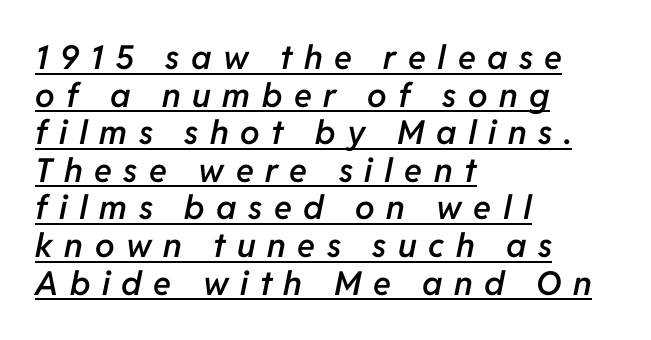
The image shows 33 px semibold type, italic (leaning right); set left-aligned, tight line spacing (1.14x), unusually wide letter spacing (+0.35 em), underlined; low stroke contrast and a medium x-height.
